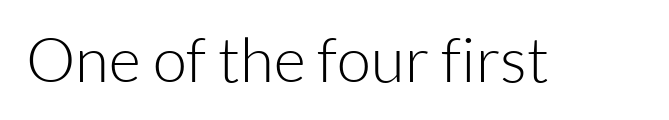
Q: Is the text bold? A: No.
Q: Is the text italic (slanted)? A: No, it is upright.
Q: Is the typeface a serif or a sans-serif typeface? A: Sans-serif.
Q: Is the text underlined? A: No.
Q: Is the spacing between letters normal or unusually wide? A: Normal.
Q: Width (condensed, normal, or wide)? A: Normal.
Q: Stroke contrast? A: Low.
Q: x-height? A: Medium.
Q: Monospaced? A: No.
